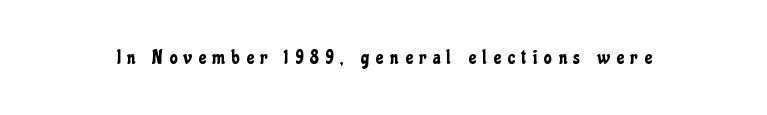
Q: Is the text italic (slanted)? A: No, it is upright.
Q: Is the text underlined? A: No.
Q: Is the spacing between letters normal or unusually wide? A: Unusually wide.
